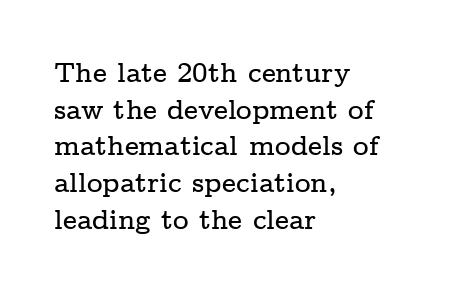
Alignment: flush left. The lettering stays uniformly vertical, giving the passage a roman look. The block of text has a typical density, with ordinary space between rows. Beneath every word, the page is bare. Compared with typical body copy, the letter spacing here is the same.
